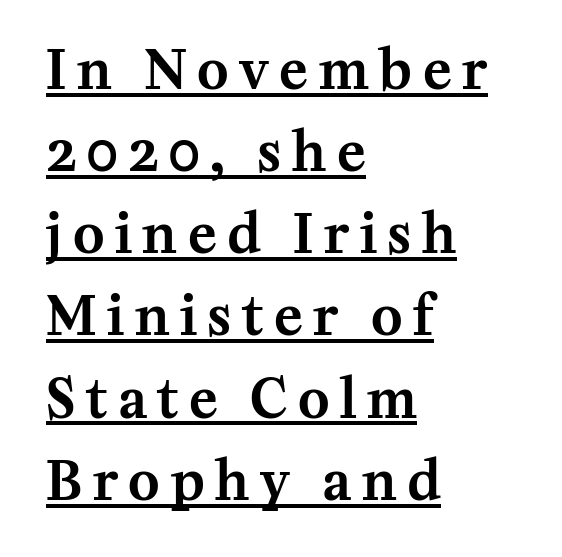
Is this a fixed-width face? No — the glyphs have proportional, varying widths. The text block is weighted toward the left margin, trailing off unevenly rightward. Regarding serifs, this sample has them. It's the straight-up-and-down kind of type. The rendering uses a moderate line-height, typical for paragraphs.
